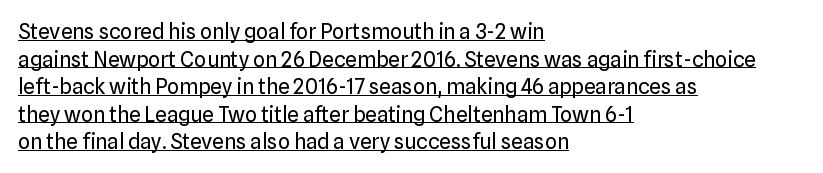
Q: Is the text bold? A: No.
Q: Is the text italic (slanted)? A: No, it is upright.
Q: Is the text underlined? A: Yes.
Q: How is the paragraph aligned? A: Left-aligned.
Q: Is the spacing between letters normal or unusually wide? A: Normal.
Q: Is the spacing between lines tight, normal or loose? A: Normal.
